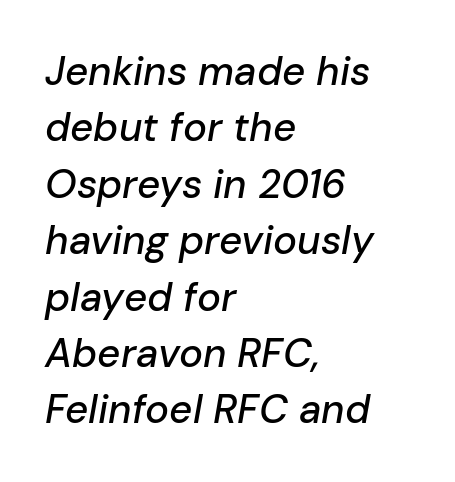
The zone under the glyphs is completely vacant. The font's italic variant was chosen for this text. Spacing verdict: proportional, widths tailored to each character. The rendering anchors every line to the left-hand side. If you measured baseline to baseline, you'd find a middling distance. These lines keep a tight, regular rhythm from letter to letter.
